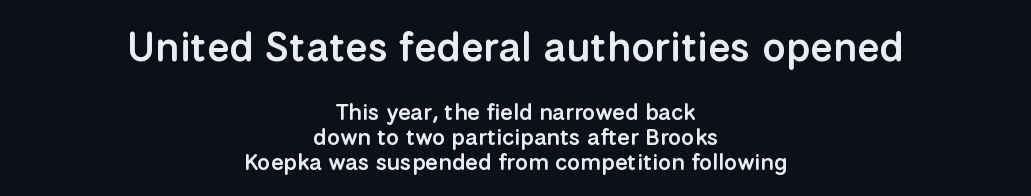
{"serif": "no", "italic": "no", "bold": "semi", "weight": "semibold", "width": "normal", "stroke_contrast": "low", "x_height": "medium", "monospaced": "no", "underline": "no", "align": "center", "line_spacing": "tight", "line_spacing_ratio": 1.1, "letter_spacing": "normal", "letter_spacing_em": 0.0, "larger_block": "first", "size_ratio": 1.78, "glyph_px": 41}
